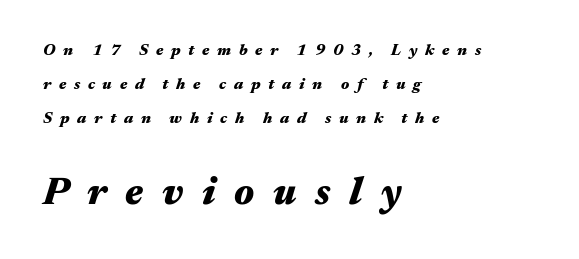
{"italic": "yes", "lean": "right", "slant_degrees": 17, "bold": "yes", "weight": "heavy", "width": "wide", "stroke_contrast": "medium", "x_height": "medium", "monospaced": "no", "underline": "no", "align": "left", "line_spacing": "loose", "line_spacing_ratio": 2.11, "letter_spacing": "wide", "letter_spacing_em": 0.48, "larger_block": "second", "size_ratio": 2.44, "glyph_px": 39}
